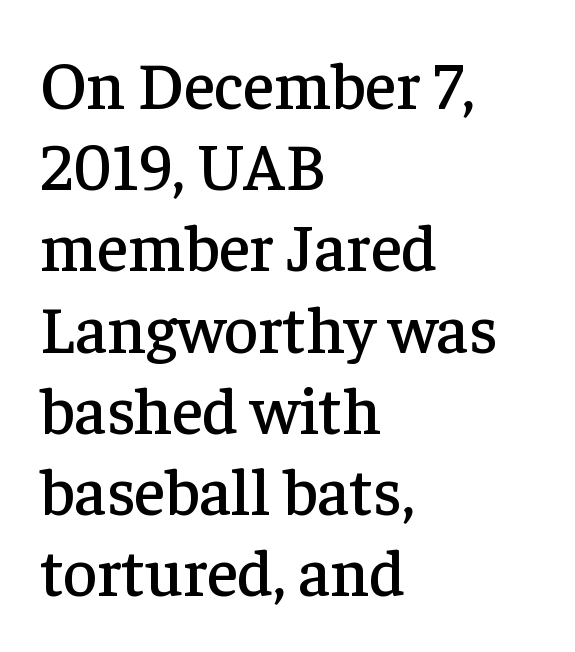
Q: Is the text italic (slanted)? A: No, it is upright.
Q: Is the typeface a serif or a sans-serif typeface? A: Serif.
Q: Is the text underlined? A: No.
Q: How is the paragraph aligned? A: Left-aligned.
Q: Is the spacing between letters normal or unusually wide? A: Normal.
Q: Width (condensed, normal, or wide)? A: Normal.
Q: Stroke contrast? A: Low.
Q: x-height? A: Medium.
Q: Monospaced? A: No.
